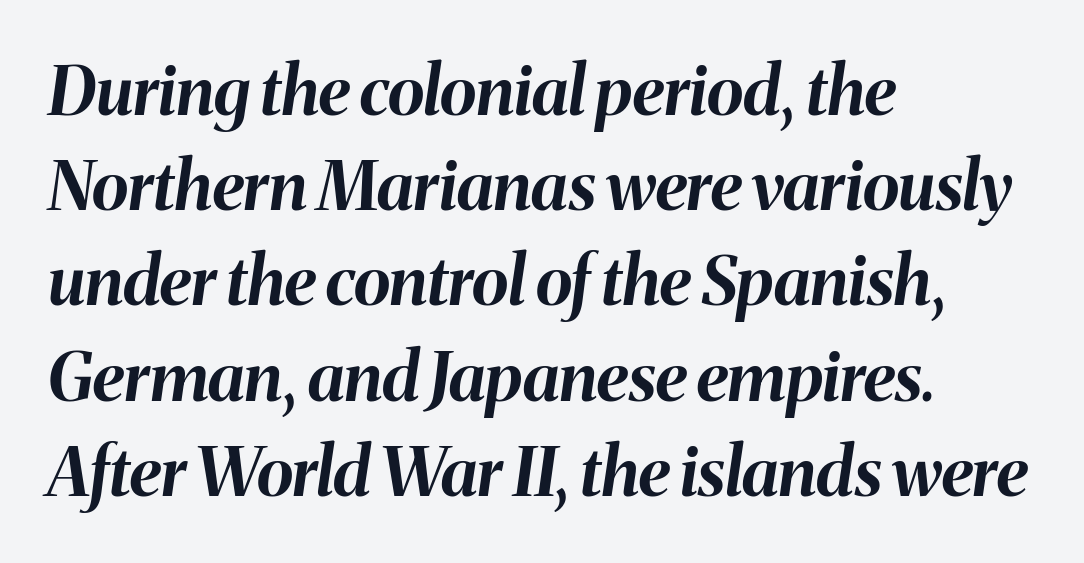
The image shows 68 px bold type, italic (leaning right); set left-aligned, normal line spacing (1.4x), normal letter spacing, not underlined; medium stroke contrast and a medium x-height.
